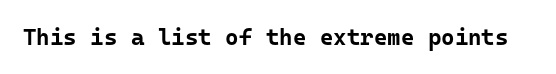
Notice how thick the strokes are: this is what a full bold looks like. In terms of letterspacing, this is plain default setting. The specimen omits any rule beneath the text block's lines. The lettering stays uniformly vertical, giving the passage a roman look.
